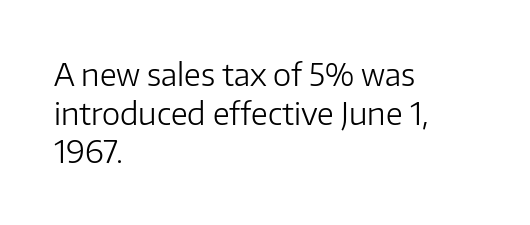
The image shows 31 px light sans-serif type, upright; set left-aligned, normal line spacing (1.25x), normal letter spacing, not underlined; low stroke contrast and a medium x-height.
